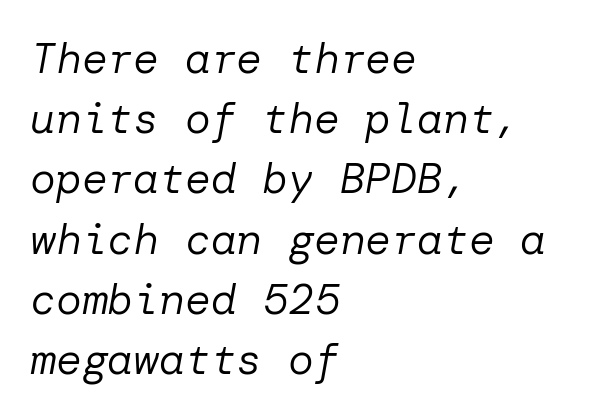
The face used here is rendered with its standard letterfit. How would I describe the line gaps? Plain and ordinary. Rule under the text: the space is simply empty. Is the type heavy? It reads as light-to-regular instead. Horizontally, the lines are justified to the leading edge only.
